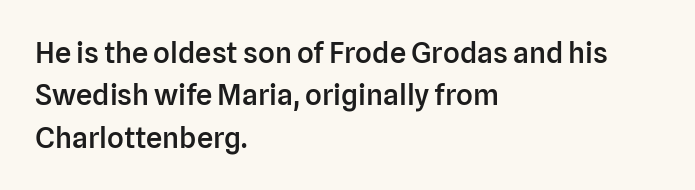
The image shows 29 px semibold sans-serif type, upright; set left-aligned, normal line spacing (1.46x), normal letter spacing, not underlined; low stroke contrast and a medium x-height.
